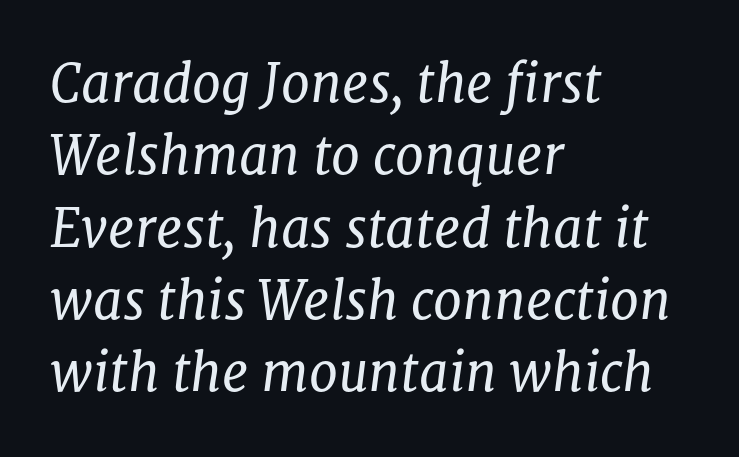
The image shows 52 px regular-weight serif type, italic (leaning right); set left-aligned, normal line spacing (1.39x), normal letter spacing, not underlined; low stroke contrast and a medium x-height.
